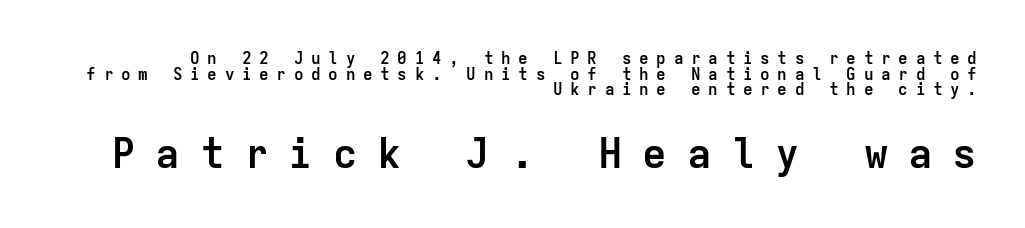
{"serif": "no", "italic": "no", "bold": "yes", "weight": "semibold", "width": "normal", "stroke_contrast": "low", "x_height": "medium", "monospaced": "yes", "underline": "no", "align": "right", "line_spacing": "tight", "line_spacing_ratio": 0.98, "letter_spacing": "wide", "letter_spacing_em": 0.48, "larger_block": "second", "size_ratio": 2.56, "glyph_px": 41}
